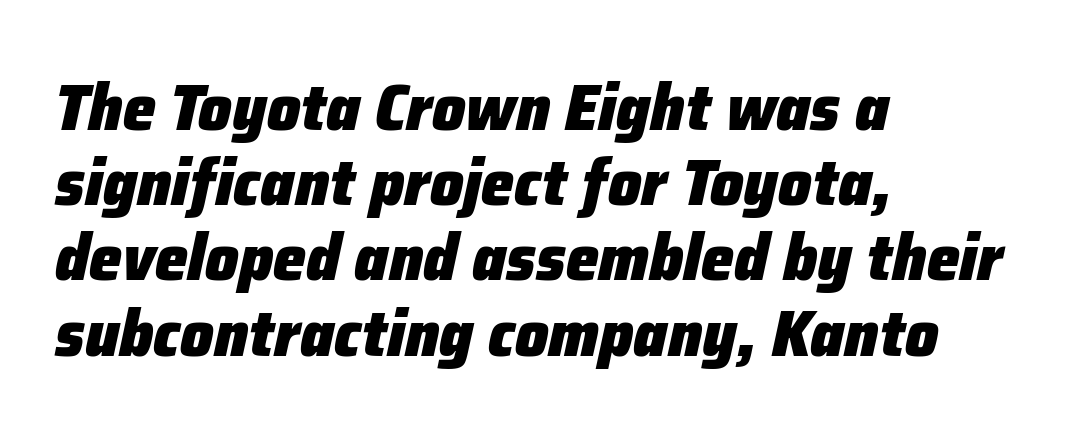
The image shows 66 px heavy type, italic (leaning right); set left-aligned, tight line spacing (1.14x), normal letter spacing, not underlined; low stroke contrast and a medium x-height.
